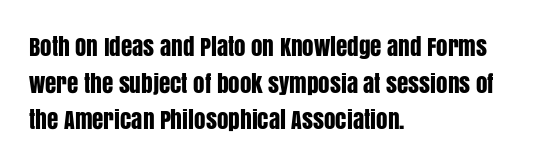
Q: Is the text italic (slanted)? A: No, it is upright.
Q: Is the text underlined? A: No.
Q: How is the paragraph aligned? A: Left-aligned.
Q: Is the spacing between letters normal or unusually wide? A: Normal.
Q: Is the spacing between lines tight, normal or loose? A: Normal.
